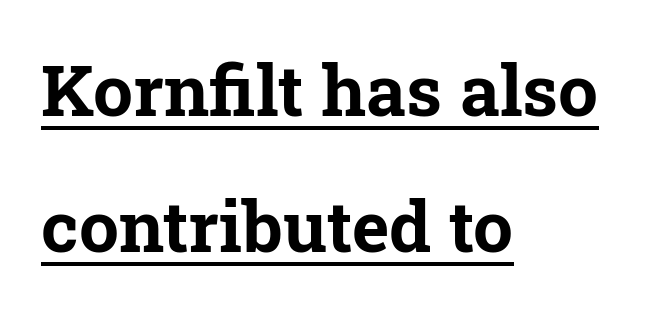
Q: Is the text bold? A: Yes.
Q: Is the text italic (slanted)? A: No, it is upright.
Q: Is the typeface a serif or a sans-serif typeface? A: Serif.
Q: Is the text underlined? A: Yes.
Q: How is the paragraph aligned? A: Left-aligned.
Q: Is the spacing between letters normal or unusually wide? A: Normal.
Q: Is the spacing between lines tight, normal or loose? A: Loose.
Q: Width (condensed, normal, or wide)? A: Normal.
Q: Stroke contrast? A: Low.
Q: x-height? A: Medium.
Q: Monospaced? A: No.
